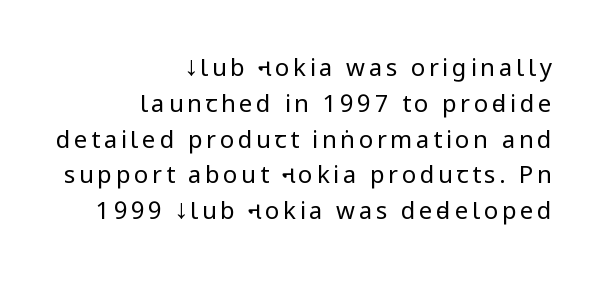
Q: Is the text bold? A: No.
Q: Is the text italic (slanted)? A: No, it is upright.
Q: Is the text underlined? A: No.
Q: How is the paragraph aligned? A: Right-aligned.
Q: Is the spacing between lines tight, normal or loose? A: Normal.
